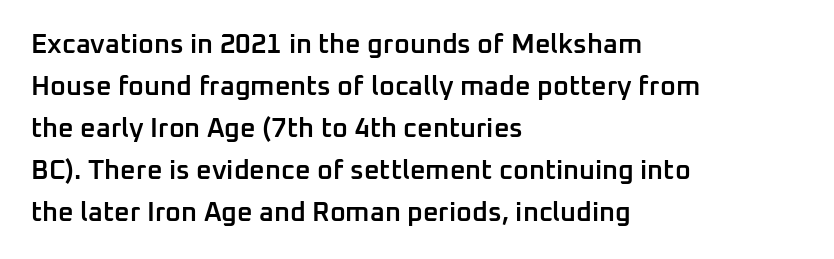
{"italic": "no", "bold": "semi", "underline": "no", "align": "left", "line_spacing": "normal", "line_spacing_ratio": 1.56, "letter_spacing": "normal", "letter_spacing_em": 0.0, "glyph_px": 27}
